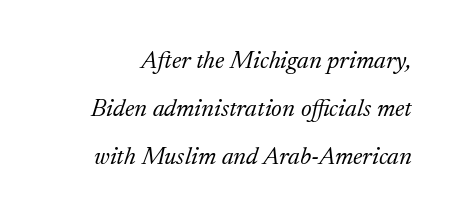
{"italic": "yes", "lean": "right", "slant_degrees": 17, "bold": "no", "underline": "no", "line_spacing": "loose", "line_spacing_ratio": 1.92, "letter_spacing": "normal", "letter_spacing_em": 0.0, "glyph_px": 25}
